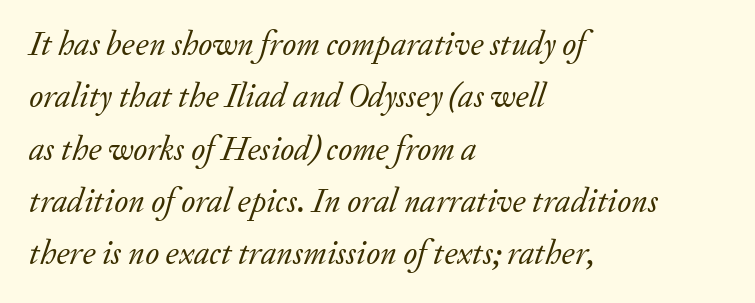
Q: Is the text bold? A: No.
Q: Is the text italic (slanted)? A: Yes, it leans right by about 20 degrees.
Q: Is the typeface a serif or a sans-serif typeface? A: Serif.
Q: Is the text underlined? A: No.
Q: How is the paragraph aligned? A: Left-aligned.
Q: Is the spacing between letters normal or unusually wide? A: Normal.
Q: Is the spacing between lines tight, normal or loose? A: Normal.
Q: Width (condensed, normal, or wide)? A: Normal.
Q: Stroke contrast? A: Low.
Q: x-height? A: Small.
Q: Monospaced? A: No.
